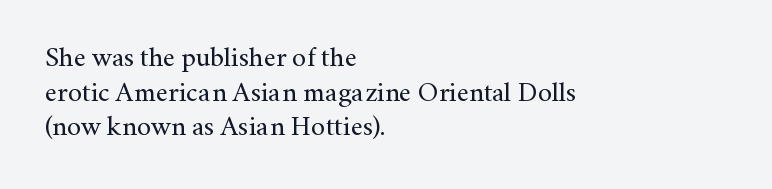
{"serif": "yes", "italic": "no", "bold": "no", "weight": "regular", "width": "normal", "stroke_contrast": "medium", "x_height": "small", "monospaced": "no", "underline": "no", "align": "left", "line_spacing_ratio": 1.24, "letter_spacing": "normal", "letter_spacing_em": 0.0, "glyph_px": 28}
